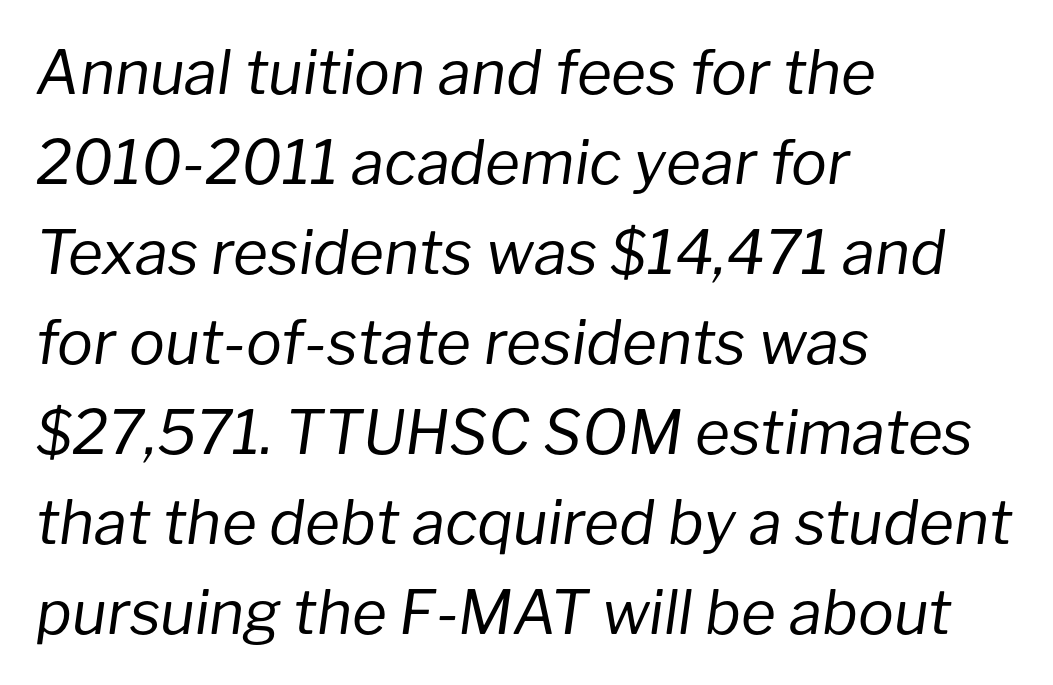
What stands out about the letter spacing? Nothing — it is the standard amount. Every row of glyphs begins at an identical x-position on the left. This sample uses an oblique cut, with every glyph tilted off the vertical. The rendering uses a moderate line-height, typical for paragraphs.
